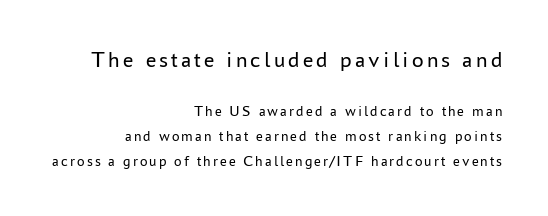
Q: Is the text bold? A: No.
Q: Is the text italic (slanted)? A: No, it is upright.
Q: Is the text underlined? A: No.
Q: How is the paragraph aligned? A: Right-aligned.
Q: Is the spacing between lines tight, normal or loose? A: Normal.
Q: Which block of text is set in a larger size, the first (top) or the second (bottom)? A: The first (top) one.
